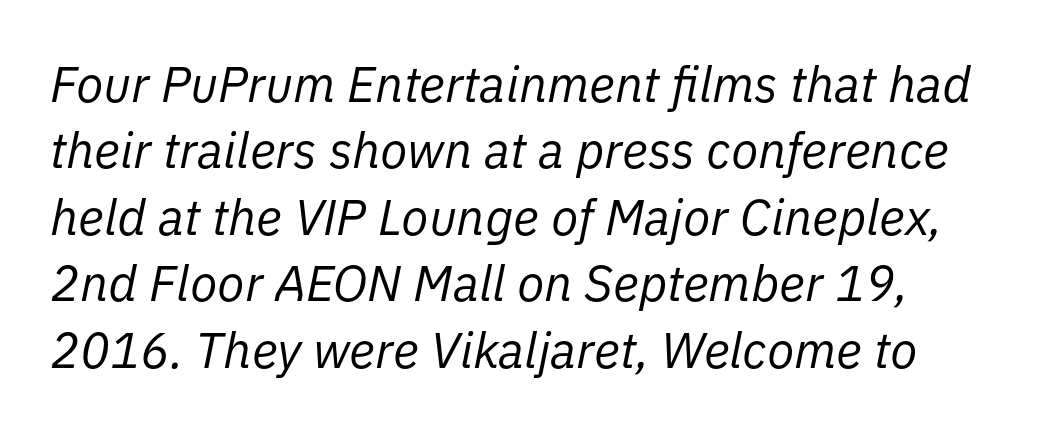
The image shows 50 px regular-weight type, italic (leaning right); set normal line spacing (1.33x), normal letter spacing, not underlined; low stroke contrast and a medium x-height.
